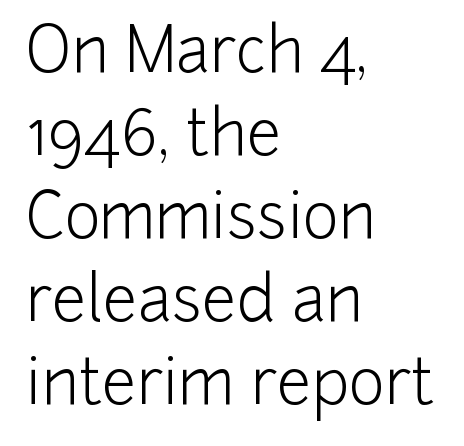
The image shows 62 px light sans-serif type, upright; set left-aligned, normal line spacing (1.34x), normal letter spacing, not underlined; low stroke contrast and a medium x-height.
